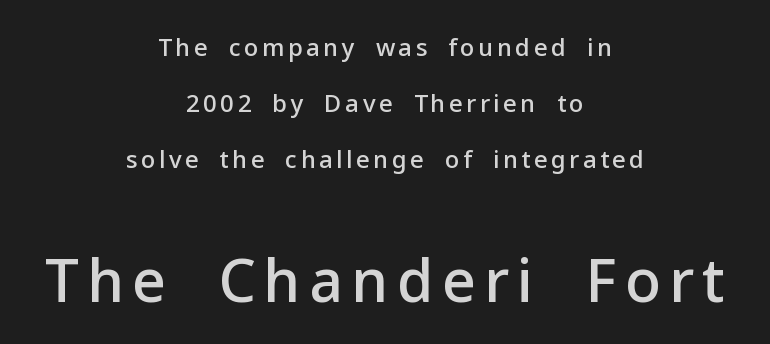
{"serif": "no", "italic": "no", "bold": "semi", "weight": "semibold", "width": "normal", "stroke_contrast": "low", "x_height": "medium", "monospaced": "no", "underline": "no", "align": "center", "line_spacing": "loose", "line_spacing_ratio": 2.34, "larger_block": "second", "size_ratio": 2.46, "glyph_px": 59}
